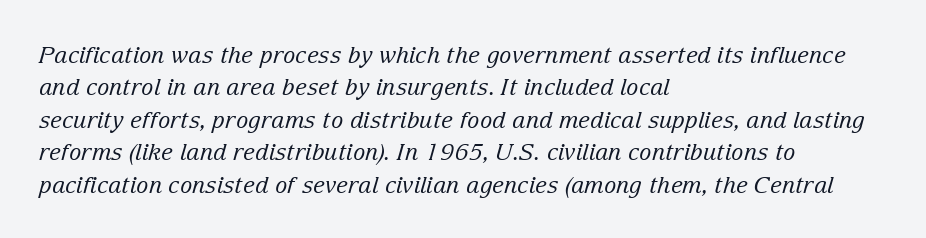
Spacing between characters is what you'd get straight out of the box. The paragraph shown leans on its left margin. Plain, unruled lines of type. Baseline-to-baseline distance is the conventional proportion of letter height. Rendered with sloped, italic letterforms.
